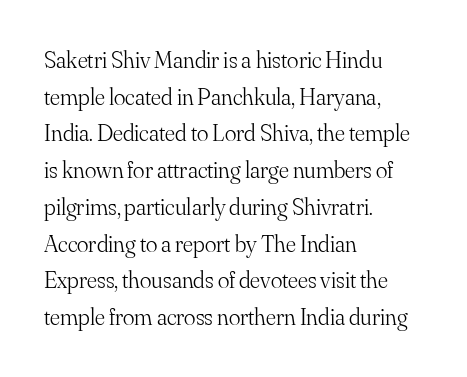
The image shows 24 px text type, upright; set left-aligned, normal line spacing (1.53x), normal letter spacing, not underlined.
